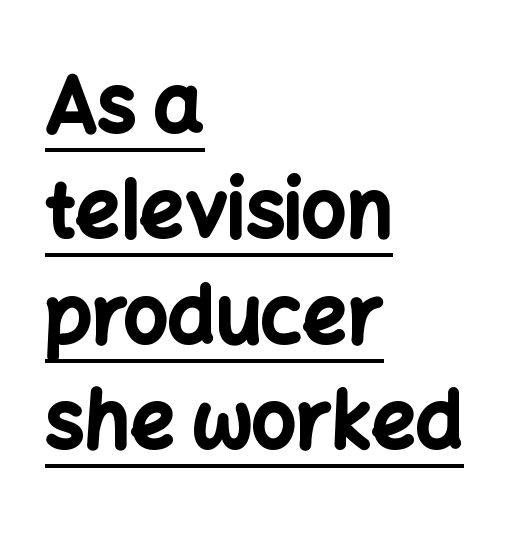
Q: Is the text bold? A: Yes.
Q: Is the text italic (slanted)? A: No, it is upright.
Q: Is the typeface a serif or a sans-serif typeface? A: Sans-serif.
Q: Is the text underlined? A: Yes.
Q: How is the paragraph aligned? A: Left-aligned.
Q: Is the spacing between letters normal or unusually wide? A: Normal.
Q: Is the spacing between lines tight, normal or loose? A: Normal.
Q: Width (condensed, normal, or wide)? A: Normal.
Q: Stroke contrast? A: Low.
Q: x-height? A: Medium.
Q: Monospaced? A: No.
